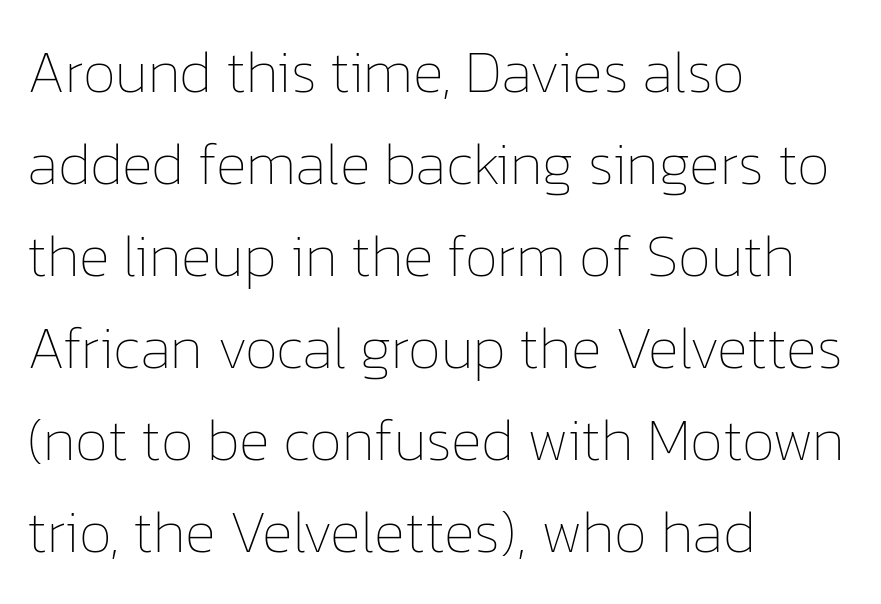
Q: Is the text bold? A: No.
Q: Is the text italic (slanted)? A: No, it is upright.
Q: Is the text underlined? A: No.
Q: How is the paragraph aligned? A: Left-aligned.
Q: Is the spacing between letters normal or unusually wide? A: Normal.
Q: Is the spacing between lines tight, normal or loose? A: Normal.
Q: Width (condensed, normal, or wide)? A: Normal.
Q: Stroke contrast? A: Low.
Q: x-height? A: Medium.
Q: Monospaced? A: No.
